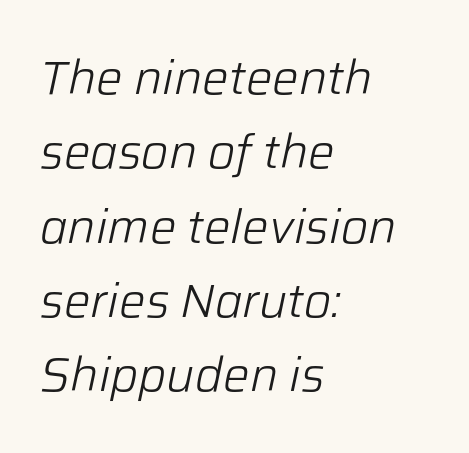
The letters sit at their default tracking, neither squeezed nor spread. Nothing heavy about these letters — not bold at all. Notice how the passage keeps a crisp vertical edge on the left only. The line-height multiplier appears to be the usual default. Decoration check: the copy has no underline.
